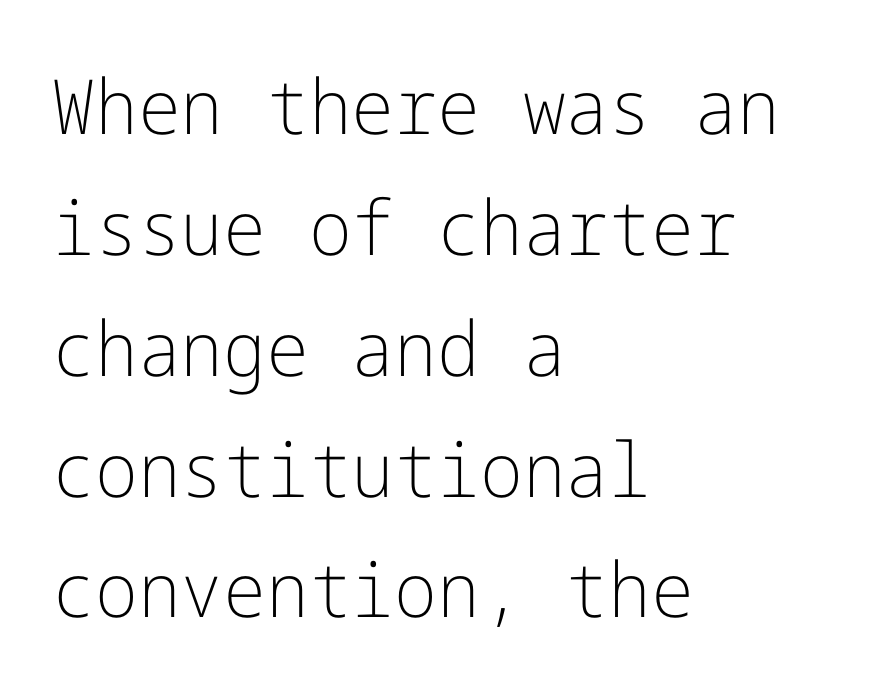
The image shows 76 px light sans-serif type, upright; set left-aligned, normal line spacing (1.59x), normal letter spacing, not underlined; low stroke contrast and a medium x-height.
